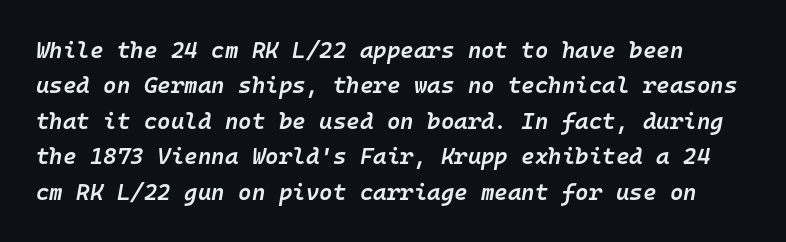
{"italic": "yes", "lean": "right", "slant_degrees": 10, "bold": "semi", "underline": "no", "line_spacing": "normal", "line_spacing_ratio": 1.54, "letter_spacing": "normal", "letter_spacing_em": 0.0, "glyph_px": 23}
